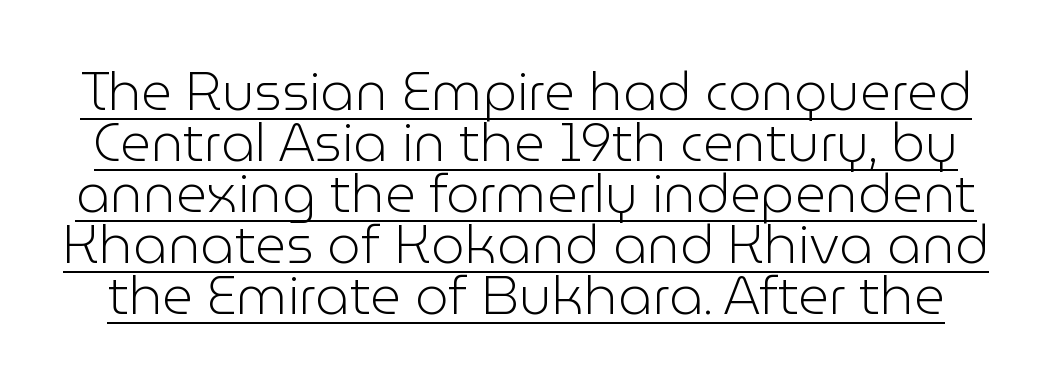
{"serif": "no", "italic": "no", "bold": "no", "weight": "light", "width": "normal", "stroke_contrast": "low", "x_height": "medium", "monospaced": "no", "underline": "yes", "line_spacing": "tight", "line_spacing_ratio": 0.96, "letter_spacing": "normal", "letter_spacing_em": 0.0, "glyph_px": 53}
